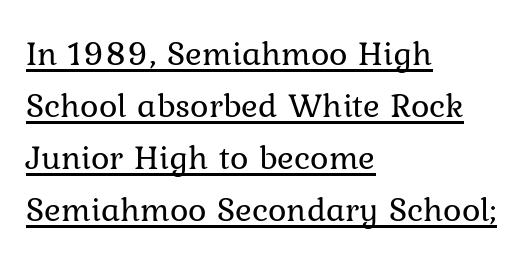
{"italic": "no", "bold": "no", "weight": "regular", "width": "normal", "stroke_contrast": "low", "x_height": "medium", "monospaced": "no", "underline": "yes", "align": "left", "line_spacing": "normal", "line_spacing_ratio": 1.49, "letter_spacing": "normal", "letter_spacing_em": 0.0, "glyph_px": 35}
